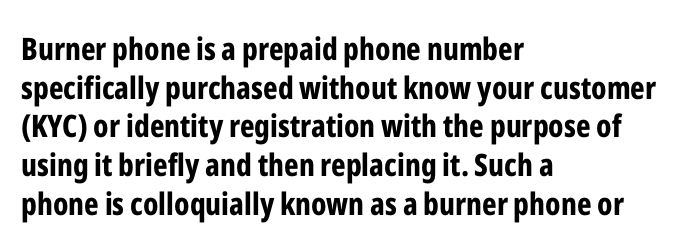
A typesetter would label this face a sans. Here the designer chose a conventional face with non-uniform glyph widths. A full-strength bold gives these letters their thick strokes. Inter-character spacing is left at the font's built-in metrics. The lines are quadded left.
